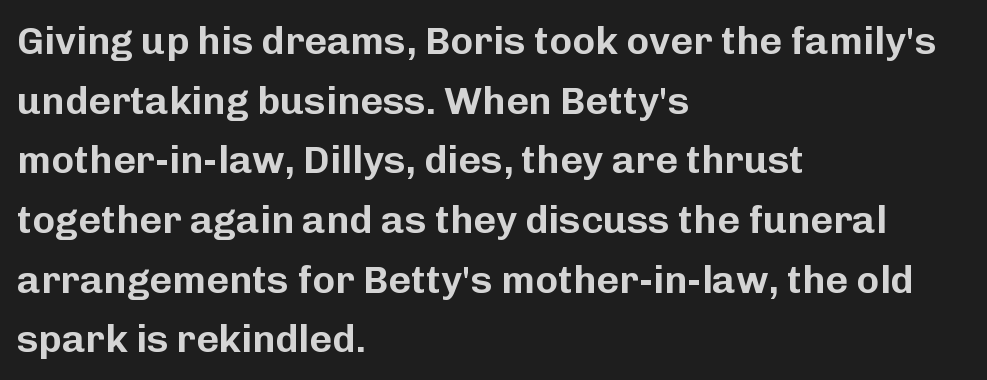
Q: Is the text italic (slanted)? A: No, it is upright.
Q: Is the typeface a serif or a sans-serif typeface? A: Sans-serif.
Q: Is the text underlined? A: No.
Q: How is the paragraph aligned? A: Left-aligned.
Q: Is the spacing between letters normal or unusually wide? A: Normal.
Q: Is the spacing between lines tight, normal or loose? A: Normal.
Q: Width (condensed, normal, or wide)? A: Normal.
Q: Stroke contrast? A: Low.
Q: x-height? A: Medium.
Q: Monospaced? A: No.
